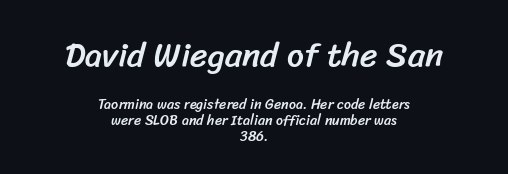
Large over small — that's the arrangement of the two blocks here. The zone under the glyphs is completely vacant. These lines stack symmetrically, like a column narrowing and widening about its center. Tracking value appears to be zero — textbook default spacing. Each letter keeps its own natural width here, so spacing adapts to shape. This rendering employs a face without finishing strokes, i.e., a sans-serif.
